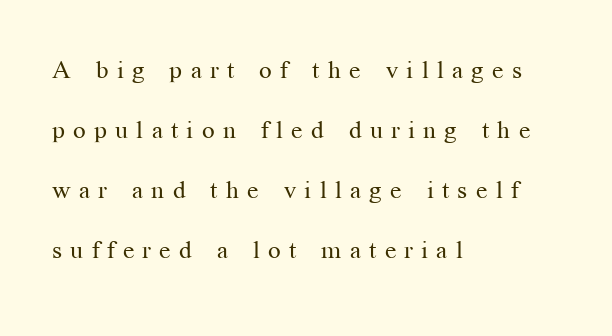
{"italic": "no", "bold": "no", "underline": "no", "align": "left", "line_spacing": "loose", "line_spacing_ratio": 2.4, "letter_spacing": "wide", "letter_spacing_em": 0.33, "glyph_px": 25}
